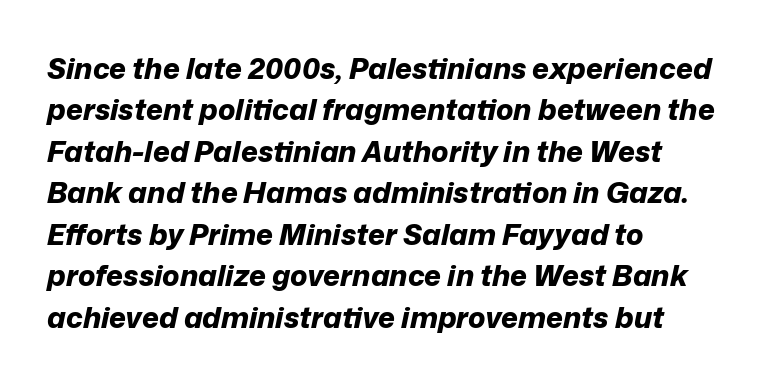
Q: Is the text bold? A: Yes.
Q: Is the text italic (slanted)? A: Yes, it leans right by about 12 degrees.
Q: Is the text underlined? A: No.
Q: How is the paragraph aligned? A: Left-aligned.
Q: Is the spacing between letters normal or unusually wide? A: Normal.
Q: Is the spacing between lines tight, normal or loose? A: Normal.
Q: Width (condensed, normal, or wide)? A: Normal.
Q: Stroke contrast? A: Low.
Q: x-height? A: Medium.
Q: Monospaced? A: No.
